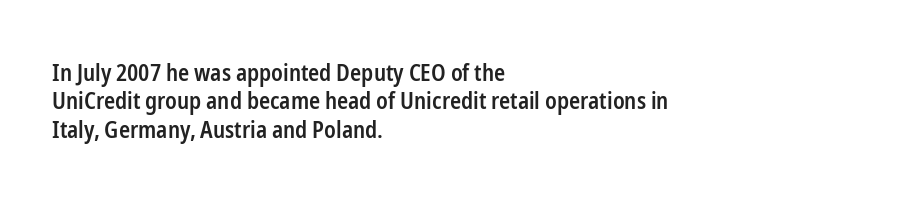
The image shows 23 px text type, upright; set left-aligned, line spacing 1.23x, normal letter spacing, not underlined.
